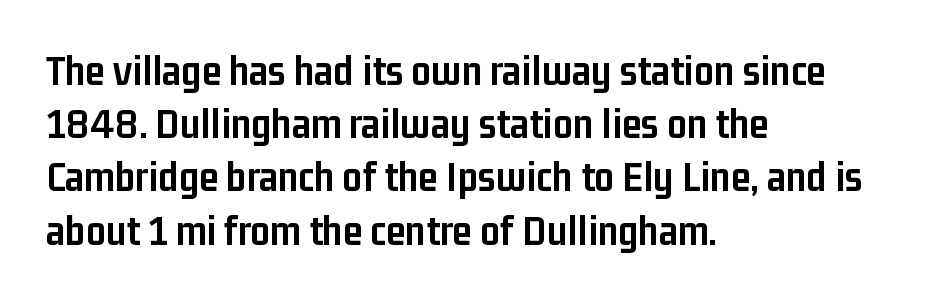
{"serif": "no", "italic": "no", "bold": "yes", "weight": "semibold", "width": "condensed", "stroke_contrast": "low", "x_height": "medium", "monospaced": "no", "underline": "no", "align": "left", "line_spacing_ratio": 1.21, "letter_spacing": "normal", "letter_spacing_em": 0.0, "glyph_px": 44}
